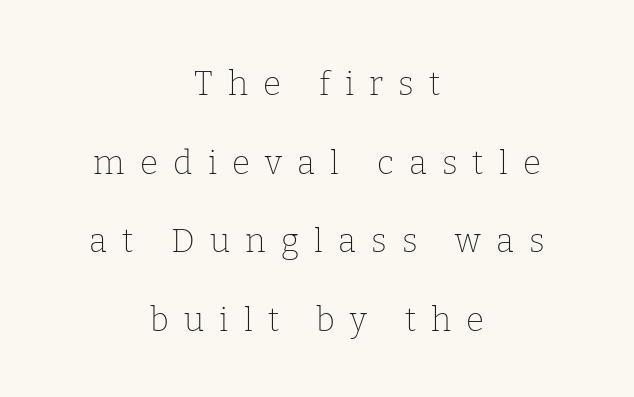
Q: Is the text bold? A: No.
Q: Is the text italic (slanted)? A: No, it is upright.
Q: Is the typeface a serif or a sans-serif typeface? A: Serif.
Q: Is the text underlined? A: No.
Q: How is the paragraph aligned? A: Centered.
Q: Is the spacing between letters normal or unusually wide? A: Unusually wide.
Q: Is the spacing between lines tight, normal or loose? A: Loose.
Q: Width (condensed, normal, or wide)? A: Normal.
Q: Stroke contrast? A: Low.
Q: x-height? A: Medium.
Q: Monospaced? A: No.
